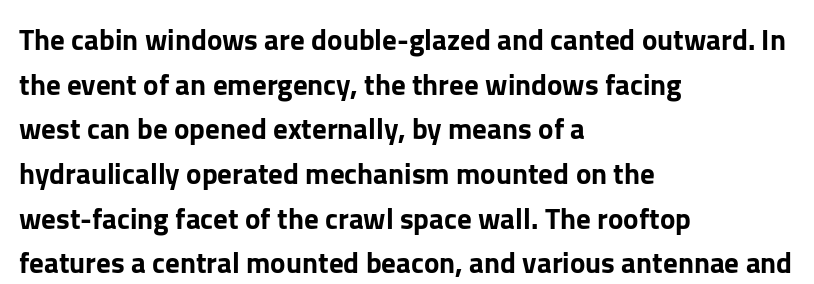
The image shows 29 px sans-serif type, upright; set left-aligned, normal line spacing (1.54x), normal letter spacing, not underlined; low stroke contrast and a medium x-height.
